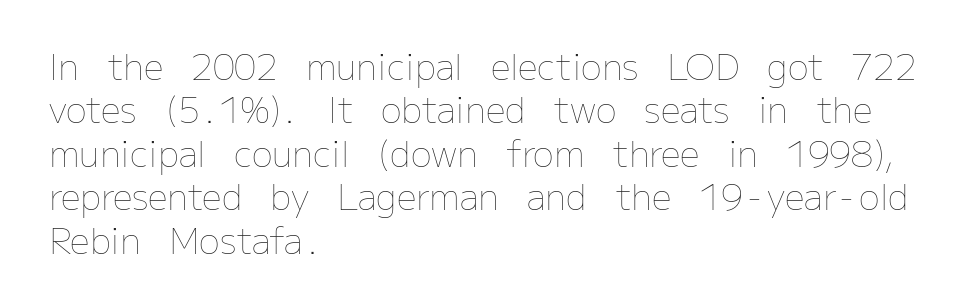
Q: Is the text bold? A: No.
Q: Is the text italic (slanted)? A: No, it is upright.
Q: Is the text underlined? A: No.
Q: How is the paragraph aligned? A: Left-aligned.
Q: Is the spacing between letters normal or unusually wide? A: Normal.
Q: Width (condensed, normal, or wide)? A: Normal.
Q: Stroke contrast? A: Low.
Q: x-height? A: Medium.
Q: Monospaced? A: No.
